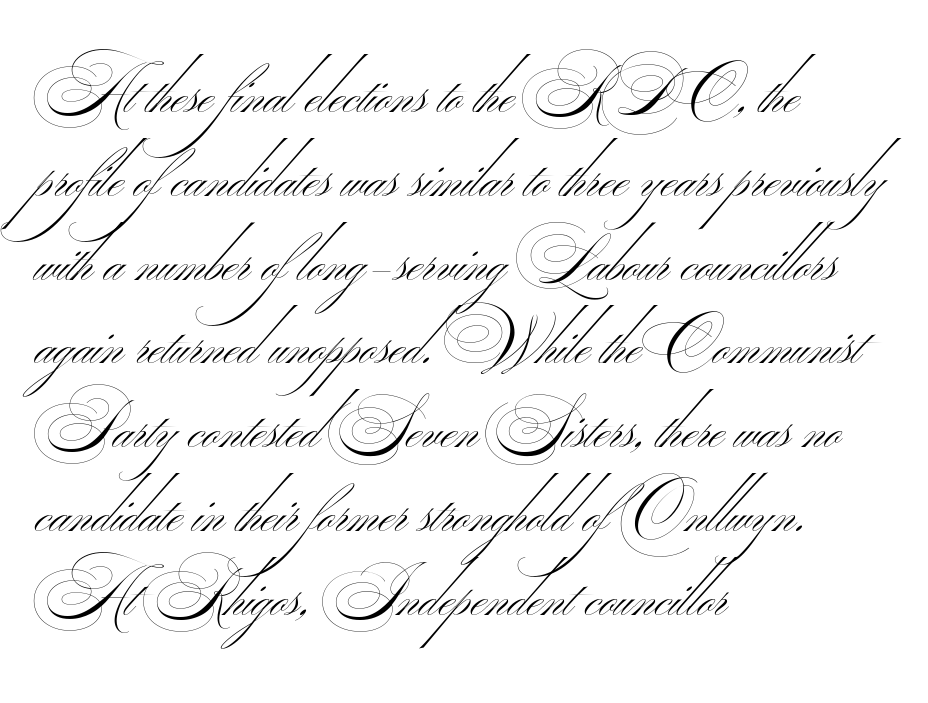
Q: Is the text bold? A: No.
Q: Is the typeface a serif or a sans-serif typeface? A: Sans-serif.
Q: Is the text underlined? A: No.
Q: How is the paragraph aligned? A: Left-aligned.
Q: Is the spacing between letters normal or unusually wide? A: Normal.
Q: Is the spacing between lines tight, normal or loose? A: Normal.
Q: Width (condensed, normal, or wide)? A: Wide.
Q: Stroke contrast? A: Medium.
Q: Monospaced? A: No.
